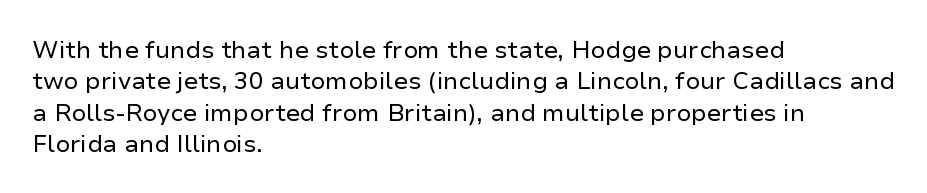
{"italic": "no", "bold": "no", "underline": "no", "align": "left", "line_spacing": "normal", "line_spacing_ratio": 1.31, "letter_spacing": "normal", "letter_spacing_em": 0.0, "glyph_px": 24}
